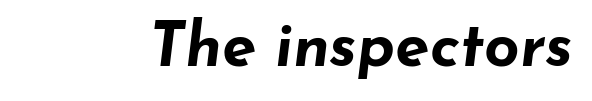
This is heavy type, rendered in bold. The rendering uses natural spacing where letterforms have individual widths. Standard letterfit; no display-style spreading of the glyphs. You can tell it's italic because the verticals aren't actually vertical. Descenders hang freely into open space.
